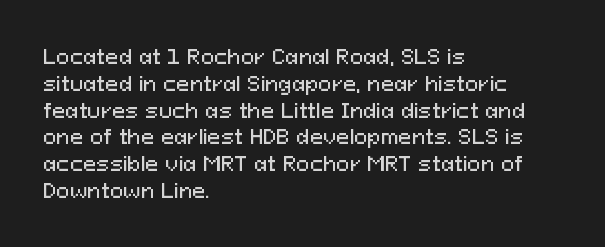
Q: Is the text italic (slanted)? A: No, it is upright.
Q: Is the text underlined? A: No.
Q: How is the paragraph aligned? A: Left-aligned.
Q: Is the spacing between letters normal or unusually wide? A: Normal.
Q: Is the spacing between lines tight, normal or loose? A: Normal.
